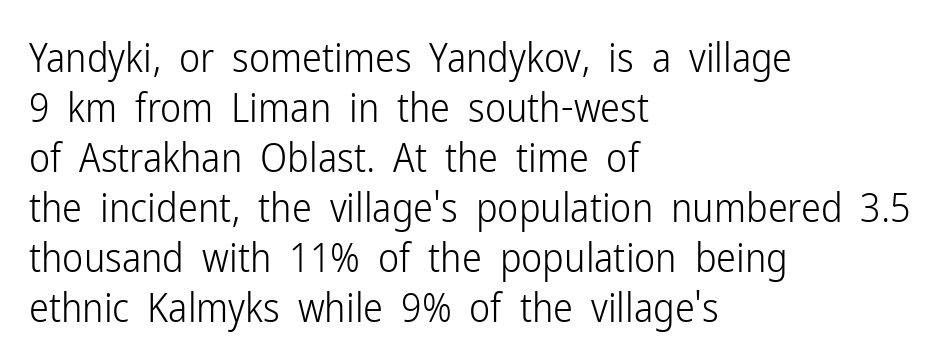
Q: Is the text bold? A: No.
Q: Is the text italic (slanted)? A: No, it is upright.
Q: Is the typeface a serif or a sans-serif typeface? A: Sans-serif.
Q: Is the text underlined? A: No.
Q: How is the paragraph aligned? A: Left-aligned.
Q: Is the spacing between letters normal or unusually wide? A: Normal.
Q: Is the spacing between lines tight, normal or loose? A: Normal.
Q: Width (condensed, normal, or wide)? A: Condensed.
Q: Stroke contrast? A: Low.
Q: x-height? A: Medium.
Q: Monospaced? A: No.
